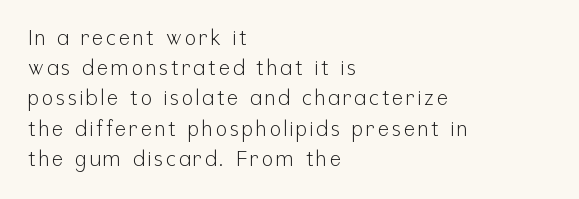
{"italic": "no", "bold": "no", "underline": "no", "align": "left", "line_spacing": "normal", "line_spacing_ratio": 1.44, "glyph_px": 21}
